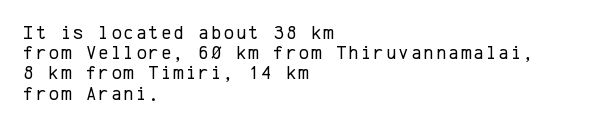
The image shows 20 px text type, upright; set left-aligned, tight line spacing (1.01x), not underlined.
